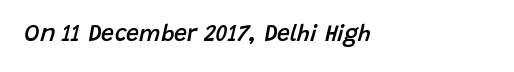
A somewhat darkened texture: the type is semibold rather than bold. The face used here has a pronounced slope to its letters. Characters follow at the spacing the type designer built in. The text block is weighted toward the left margin, trailing off unevenly rightward.
